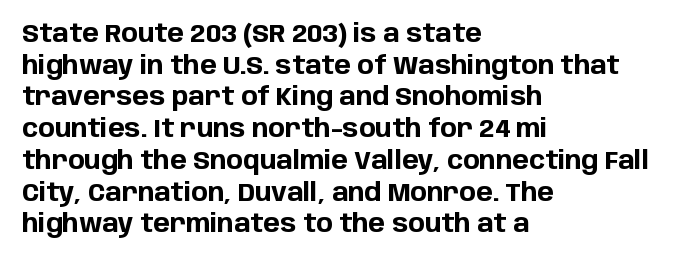
Q: Is the text bold? A: Yes.
Q: Is the text italic (slanted)? A: No, it is upright.
Q: Is the text underlined? A: No.
Q: How is the paragraph aligned? A: Left-aligned.
Q: Is the spacing between letters normal or unusually wide? A: Normal.
Q: Is the spacing between lines tight, normal or loose? A: Normal.
